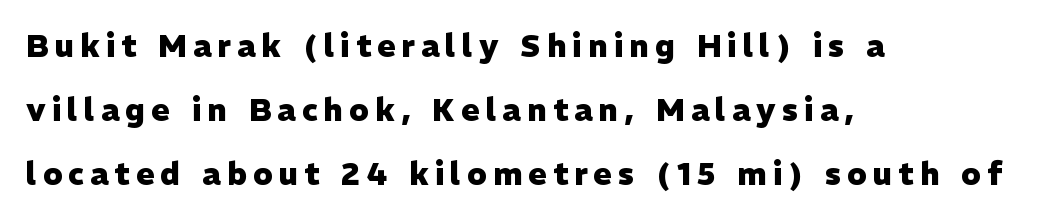
Q: Is the text bold? A: Yes.
Q: Is the text italic (slanted)? A: No, it is upright.
Q: Is the typeface a serif or a sans-serif typeface? A: Sans-serif.
Q: Is the text underlined? A: No.
Q: How is the paragraph aligned? A: Left-aligned.
Q: Is the spacing between letters normal or unusually wide? A: Unusually wide.
Q: Is the spacing between lines tight, normal or loose? A: Loose.
Q: Width (condensed, normal, or wide)? A: Normal.
Q: Stroke contrast? A: Low.
Q: x-height? A: Medium.
Q: Monospaced? A: No.
